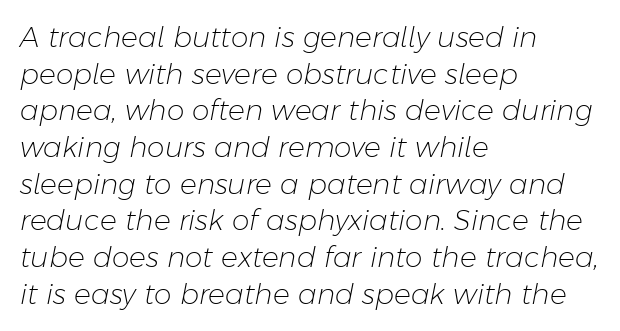
{"italic": "yes", "lean": "right", "slant_degrees": 11, "bold": "no", "weight": "light", "width": "normal", "stroke_contrast": "low", "x_height": "medium", "monospaced": "no", "underline": "no", "align": "left", "line_spacing": "normal", "line_spacing_ratio": 1.31, "letter_spacing": "normal", "letter_spacing_em": 0.0, "glyph_px": 28}
